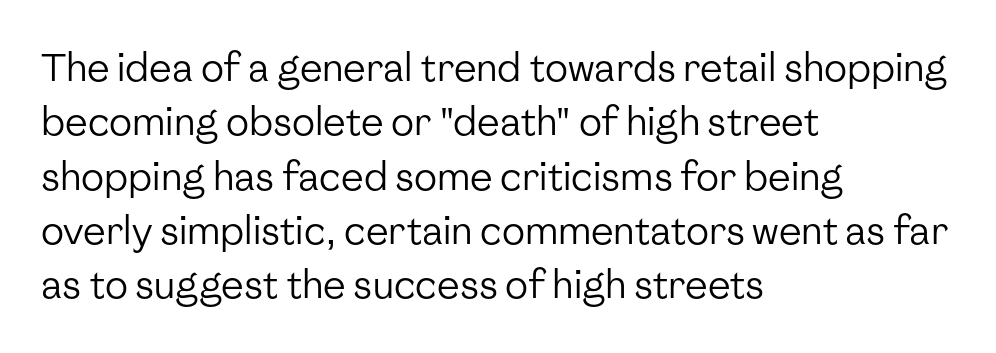
The image shows 38 px regular-weight sans-serif type, upright; set left-aligned, normal line spacing (1.43x), normal letter spacing, not underlined; low stroke contrast and a medium x-height.
